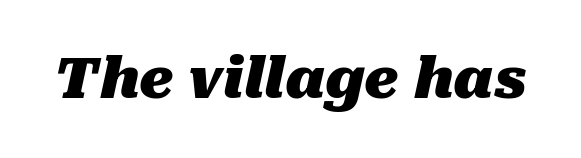
Q: Is the text bold? A: Yes.
Q: Is the text italic (slanted)? A: Yes, it leans right by about 10 degrees.
Q: Is the text underlined? A: No.
Q: Is the spacing between letters normal or unusually wide? A: Normal.
Q: Width (condensed, normal, or wide)? A: Normal.
Q: Stroke contrast? A: Medium.
Q: x-height? A: Medium.
Q: Monospaced? A: No.
